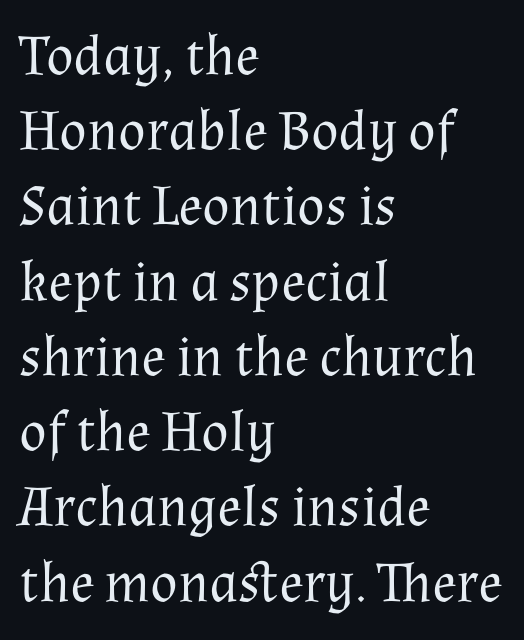
The image shows 57 px regular-weight serif type, upright; set left-aligned, normal line spacing (1.32x), normal letter spacing, not underlined; medium stroke contrast and a medium x-height.
